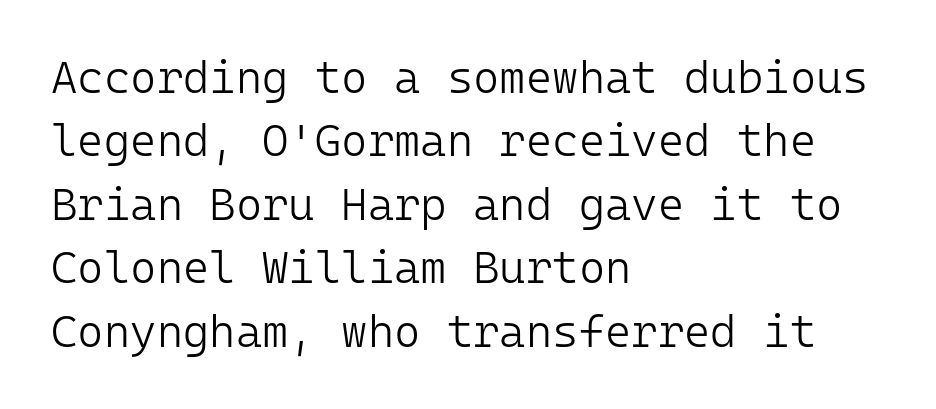
{"serif": "no", "italic": "no", "bold": "no", "weight": "light", "width": "normal", "stroke_contrast": "low", "x_height": "medium", "monospaced": "yes", "underline": "no", "align": "left", "line_spacing": "normal", "line_spacing_ratio": 1.41, "letter_spacing": "normal", "letter_spacing_em": 0.0, "glyph_px": 45}
